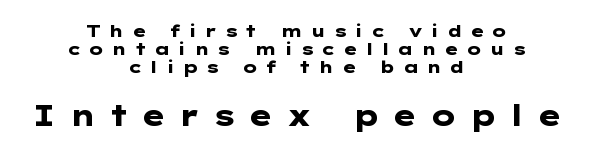
On the weight axis this lands at bold, roughly 700. This rendering widens character spacing well past its baseline value. Ordinary non-slanted type is in use. The emphasis by scale lands on block number two, below. Is the block centered? Yes — each line is placed symmetrically about the middle.
